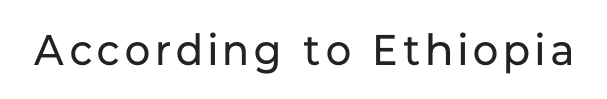
Does the lettering tilt? It doesn't — this is upright. Do the characters align in a grid? No, the font is proportional. Stems here are at most as thick as an everyday book face. Descenders hang freely into open space.
